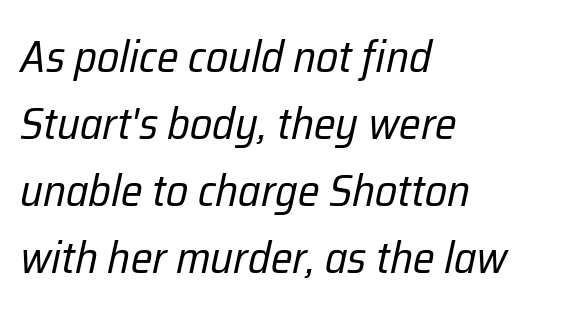
Layout note: lines flush left. The baseline area is clear. Slanted lettering throughout. The strokes carry an ordinary text weight at most.
